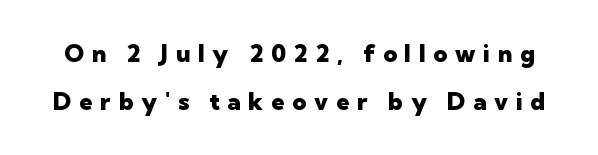
Q: Is the text bold? A: Yes.
Q: Is the text italic (slanted)? A: No, it is upright.
Q: Is the text underlined? A: No.
Q: Is the spacing between letters normal or unusually wide? A: Unusually wide.
Q: Is the spacing between lines tight, normal or loose? A: Loose.
